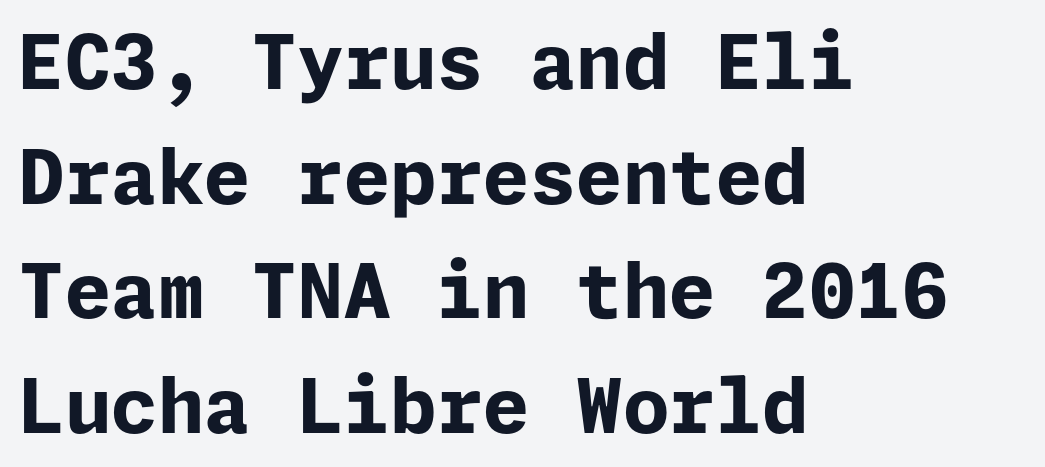
{"serif": "no", "italic": "no", "bold": "yes", "weight": "bold", "width": "normal", "stroke_contrast": "low", "x_height": "medium", "underline": "no", "align": "left", "line_spacing": "normal", "line_spacing_ratio": 1.53, "letter_spacing": "normal", "letter_spacing_em": 0.0, "glyph_px": 75}
